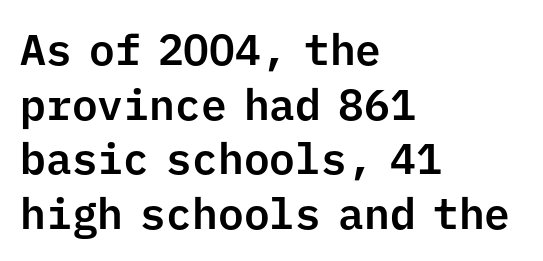
The image shows 43 px sans-serif type, upright, monospaced; set left-aligned, normal line spacing (1.27x), normal letter spacing, not underlined; low stroke contrast and a medium x-height.
